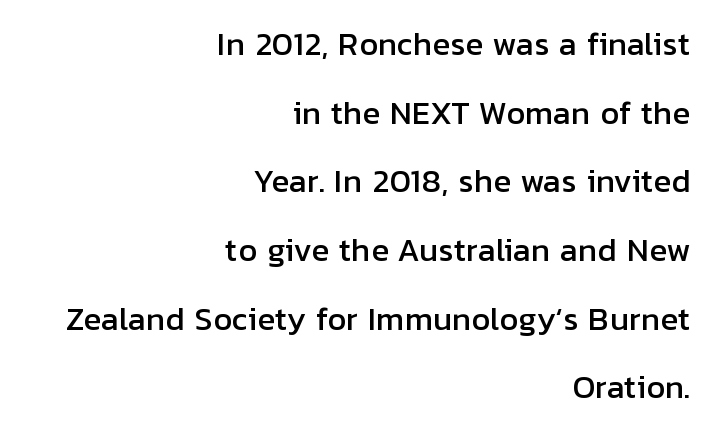
{"serif": "no", "italic": "no", "width": "normal", "stroke_contrast": "low", "x_height": "medium", "monospaced": "no", "underline": "no", "align": "right", "line_spacing": "loose", "line_spacing_ratio": 2.29, "letter_spacing": "normal", "letter_spacing_em": 0.0, "glyph_px": 30}
